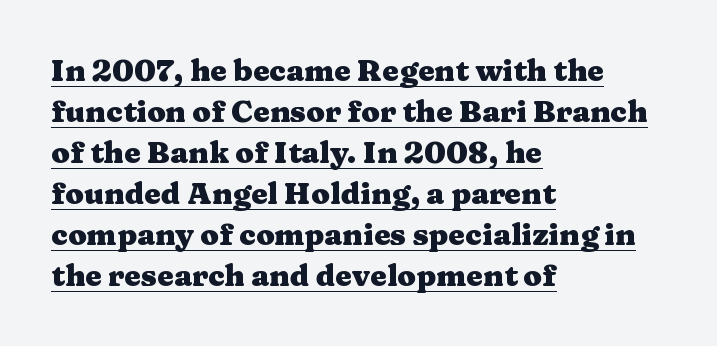
{"serif": "yes", "italic": "no", "bold": "yes", "weight": "heavy", "width": "wide", "stroke_contrast": "medium", "x_height": "medium", "monospaced": "no", "underline": "yes", "align": "left", "line_spacing": "normal", "line_spacing_ratio": 1.37, "letter_spacing": "normal", "letter_spacing_em": 0.0, "glyph_px": 30}
